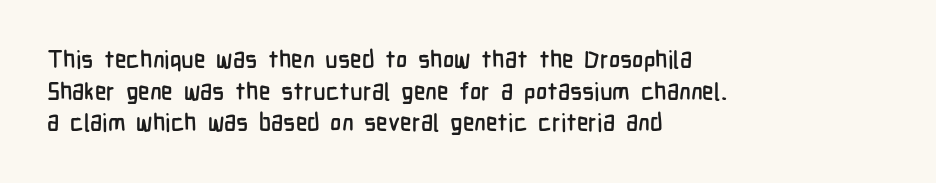
The letterforms sit shoulder to shoulder at normal distance. In terms of leading, this rendering sits right in the middle. The rendering anchors every line to the left-hand side. Style check: upright.
